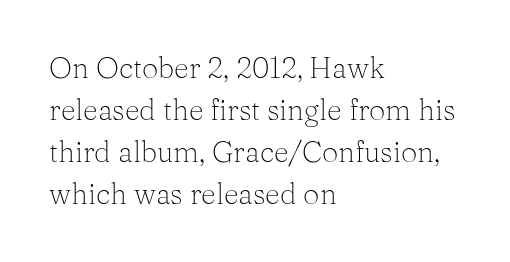
Q: Is the text bold? A: No.
Q: Is the text italic (slanted)? A: No, it is upright.
Q: Is the typeface a serif or a sans-serif typeface? A: Serif.
Q: Is the text underlined? A: No.
Q: How is the paragraph aligned? A: Left-aligned.
Q: Is the spacing between letters normal or unusually wide? A: Normal.
Q: Is the spacing between lines tight, normal or loose? A: Normal.
Q: Width (condensed, normal, or wide)? A: Normal.
Q: Stroke contrast? A: Medium.
Q: x-height? A: Medium.
Q: Monospaced? A: No.
